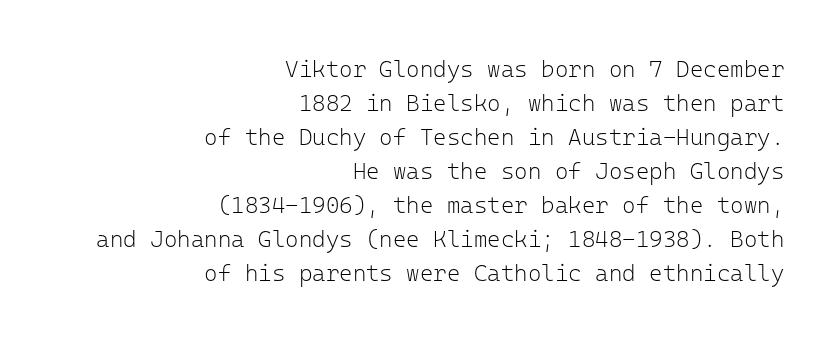
Q: Is the text bold? A: No.
Q: Is the text italic (slanted)? A: No, it is upright.
Q: Is the text underlined? A: No.
Q: How is the paragraph aligned? A: Right-aligned.
Q: Is the spacing between letters normal or unusually wide? A: Normal.
Q: Is the spacing between lines tight, normal or loose? A: Normal.
